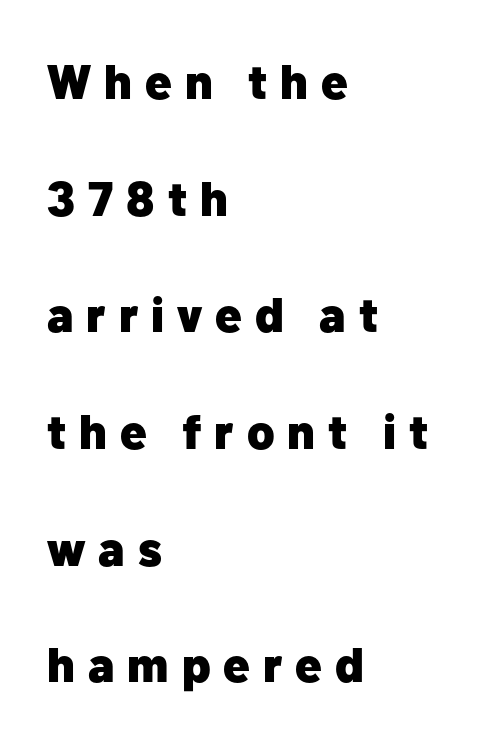
Q: Is the text bold? A: Yes.
Q: Is the text italic (slanted)? A: No, it is upright.
Q: Is the typeface a serif or a sans-serif typeface? A: Sans-serif.
Q: Is the text underlined? A: No.
Q: How is the paragraph aligned? A: Left-aligned.
Q: Is the spacing between letters normal or unusually wide? A: Unusually wide.
Q: Is the spacing between lines tight, normal or loose? A: Loose.
Q: Width (condensed, normal, or wide)? A: Normal.
Q: Stroke contrast? A: Low.
Q: x-height? A: Medium.
Q: Monospaced? A: No.
